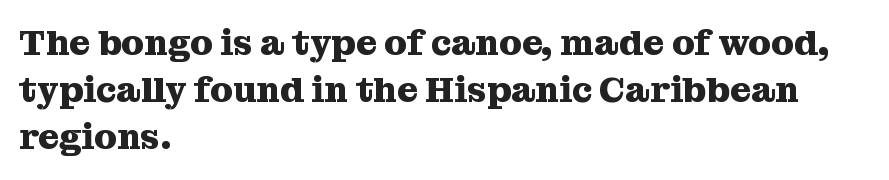
The image shows 36 px heavy serif type, upright; set left-aligned, normal line spacing (1.31x), normal letter spacing, not underlined; medium stroke contrast and a medium x-height.
